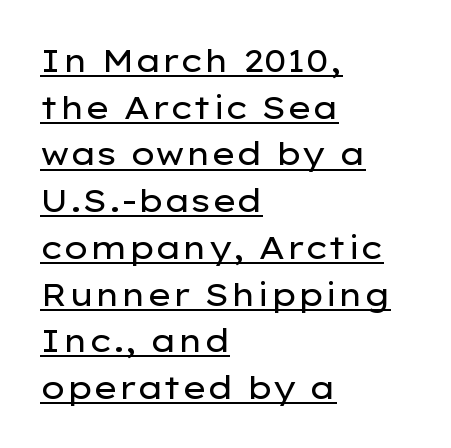
{"serif": "no", "italic": "no", "bold": "no", "weight": "regular", "width": "wide", "stroke_contrast": "low", "x_height": "medium", "monospaced": "no", "underline": "yes", "align": "left", "line_spacing": "normal", "line_spacing_ratio": 1.46, "letter_spacing": "normal", "letter_spacing_em": 0.0, "glyph_px": 32}
